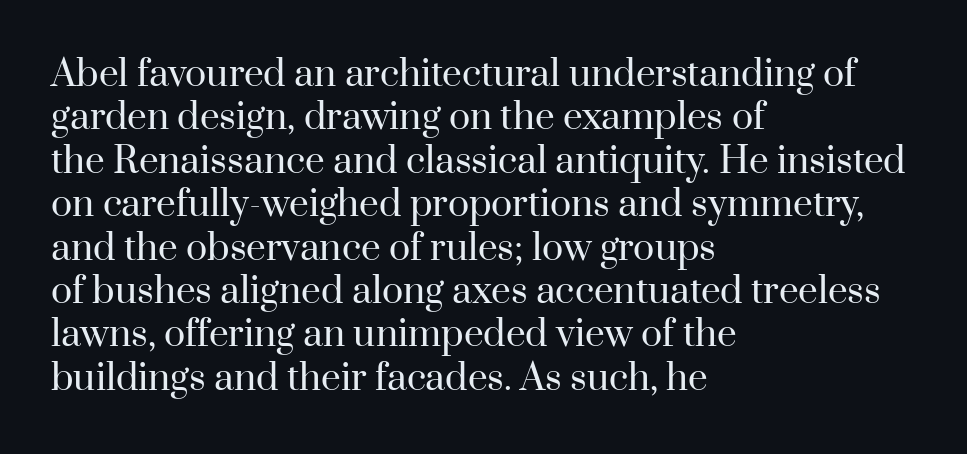
Reading down the block, your eye returns to a fixed left position each line. Here the designer chose a conventional face with non-uniform glyph widths. This is serif lettering, the kind often seen in printed books. The strokes carry an ordinary text weight at most. Look at the tracking — it's just the regular setting, nothing added. Is there any slant? The stems are plumb.
